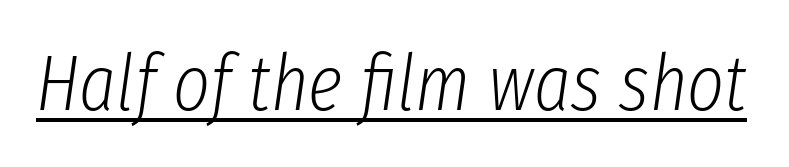
{"italic": "yes", "lean": "right", "slant_degrees": 8, "bold": "no", "weight": "light", "width": "condensed", "stroke_contrast": "low", "x_height": "medium", "monospaced": "no", "underline": "yes", "letter_spacing": "normal", "letter_spacing_em": 0.0, "glyph_px": 79}
